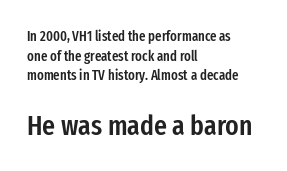
The image shows 28 px semibold, condensed sans-serif type, upright; set left-aligned, normal line spacing (1.4x), normal letter spacing, not underlined; the second (bottom) block is 2.0x larger; low stroke contrast and a medium x-height.
